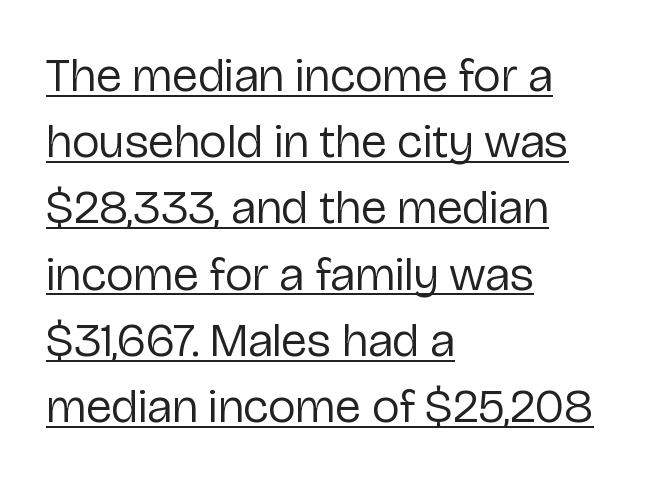
Q: Is the text bold? A: No.
Q: Is the text italic (slanted)? A: No, it is upright.
Q: Is the typeface a serif or a sans-serif typeface? A: Sans-serif.
Q: Is the text underlined? A: Yes.
Q: How is the paragraph aligned? A: Left-aligned.
Q: Is the spacing between letters normal or unusually wide? A: Normal.
Q: Is the spacing between lines tight, normal or loose? A: Normal.
Q: Width (condensed, normal, or wide)? A: Normal.
Q: Stroke contrast? A: Low.
Q: x-height? A: Medium.
Q: Monospaced? A: No.
